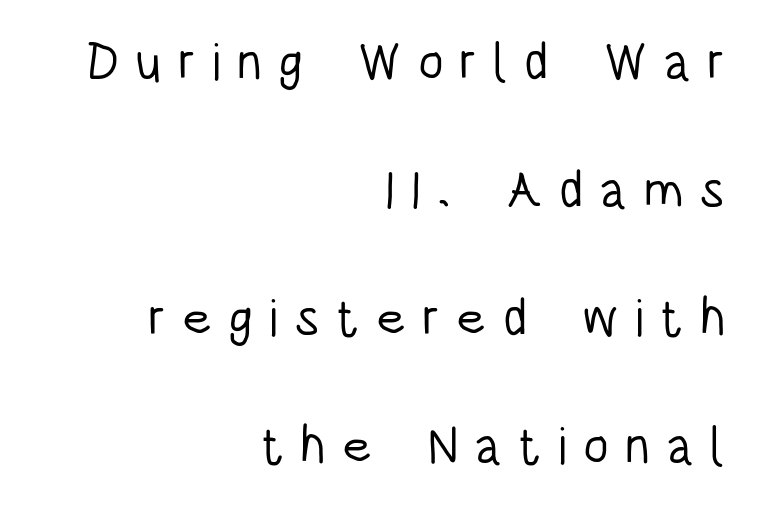
{"serif": "no", "italic": "no", "bold": "no", "weight": "light", "width": "condensed", "stroke_contrast": "low", "x_height": "large", "monospaced": "no", "underline": "no", "align": "right", "line_spacing": "loose", "line_spacing_ratio": 2.46, "letter_spacing": "wide", "letter_spacing_em": 0.31, "glyph_px": 52}
